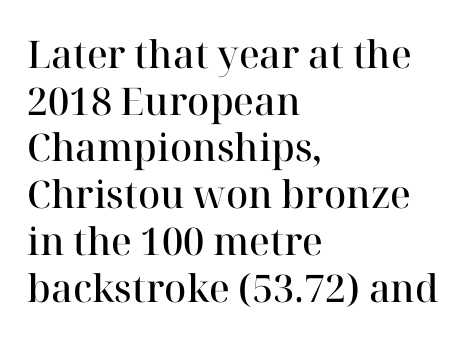
Q: Is the text bold? A: Semi-bold.
Q: Is the text italic (slanted)? A: No, it is upright.
Q: Is the typeface a serif or a sans-serif typeface? A: Serif.
Q: Is the text underlined? A: No.
Q: How is the paragraph aligned? A: Left-aligned.
Q: Is the spacing between letters normal or unusually wide? A: Normal.
Q: Width (condensed, normal, or wide)? A: Normal.
Q: Stroke contrast? A: High.
Q: x-height? A: Medium.
Q: Monospaced? A: No.
